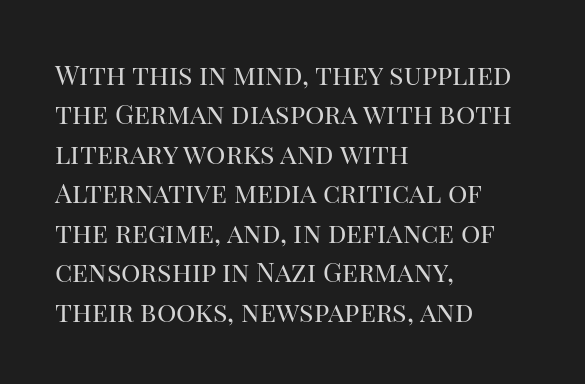
Q: Is the text bold? A: No.
Q: Is the text italic (slanted)? A: No, it is upright.
Q: Is the text underlined? A: No.
Q: How is the paragraph aligned? A: Left-aligned.
Q: Is the spacing between letters normal or unusually wide? A: Normal.
Q: Is the spacing between lines tight, normal or loose? A: Normal.
